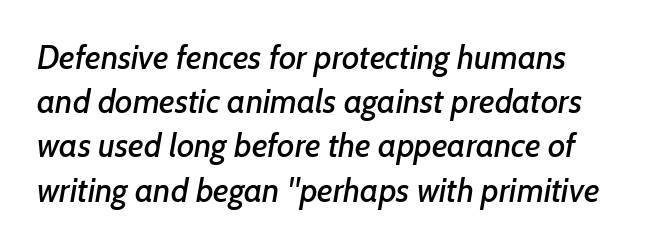
{"serif": "no", "width": "normal", "stroke_contrast": "low", "x_height": "medium", "monospaced": "no", "underline": "no", "line_spacing": "normal", "line_spacing_ratio": 1.34, "letter_spacing": "normal", "letter_spacing_em": 0.0, "glyph_px": 33}
